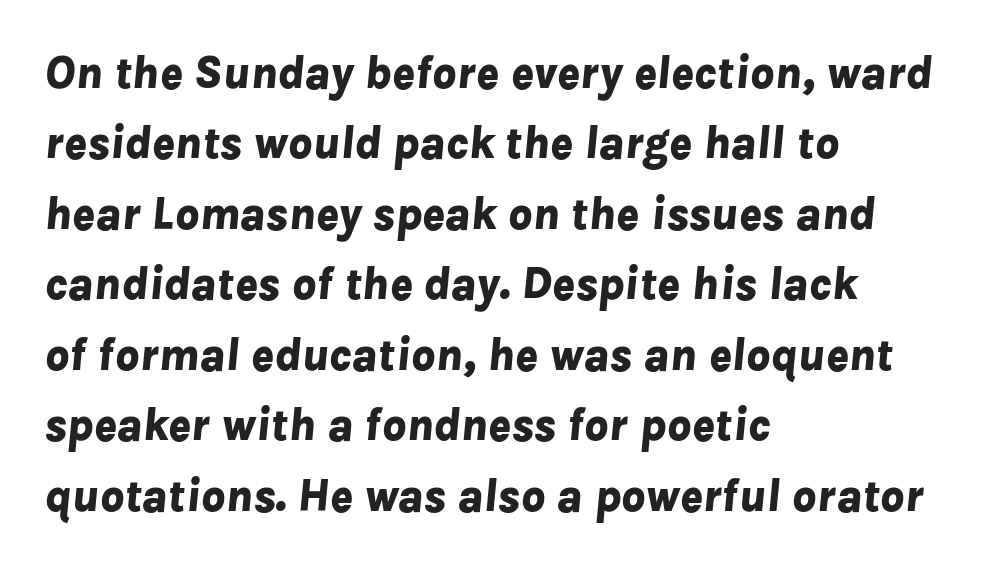
Emphasis-style slanted type is in use. Honestly, the row spacing looks completely unremarkable. The foot of each line stays bare and open. Pretty heavy lettering here — definitely bold. Is the block centered? No — it sits flush against the left margin. Letter spacing: default.
